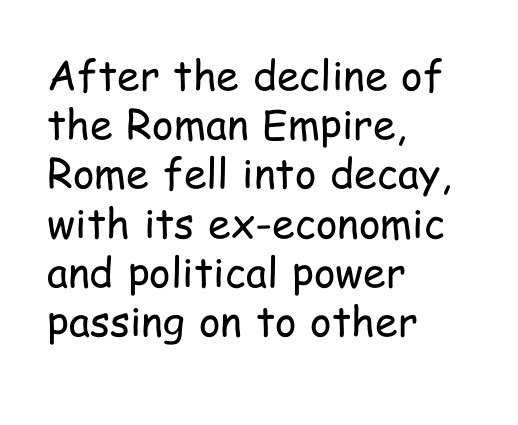
{"serif": "no", "italic": "no", "bold": "no", "weight": "regular", "width": "condensed", "stroke_contrast": "low", "x_height": "medium", "monospaced": "no", "underline": "no", "align": "left", "line_spacing_ratio": 1.2, "letter_spacing": "normal", "letter_spacing_em": 0.0, "glyph_px": 41}
